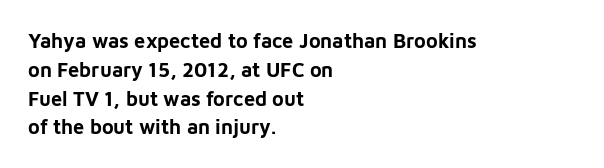
{"italic": "no", "bold": "yes", "underline": "no", "align": "left", "line_spacing": "normal", "line_spacing_ratio": 1.44, "letter_spacing": "normal", "letter_spacing_em": 0.0, "glyph_px": 20}
